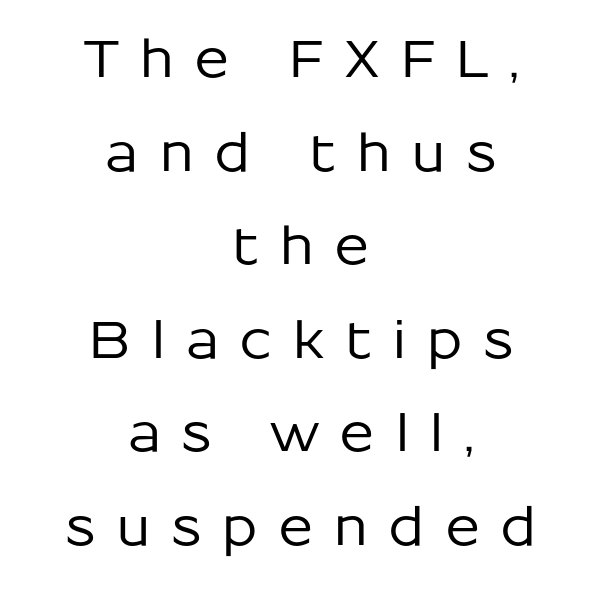
The image shows 52 px sans-serif type, upright; set centered, line spacing 1.8x, unusually wide letter spacing (+0.38 em), not underlined; low stroke contrast and a medium x-height.
